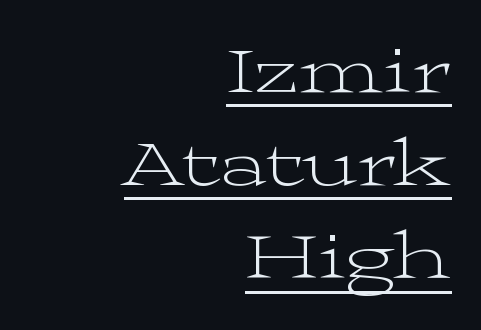
{"serif": "yes", "italic": "no", "bold": "no", "weight": "light", "width": "wide", "stroke_contrast": "medium", "x_height": "medium", "monospaced": "no", "underline": "yes", "align": "right", "line_spacing": "normal", "line_spacing_ratio": 1.35, "letter_spacing": "normal", "letter_spacing_em": 0.0, "glyph_px": 69}
